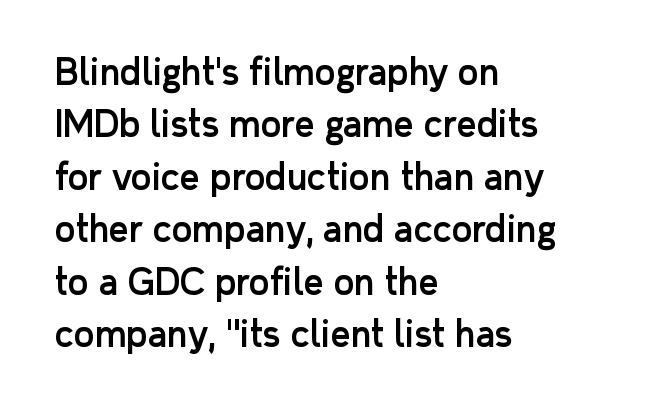
The image shows 35 px sans-serif type, upright; set left-aligned, normal line spacing (1.5x), normal letter spacing, not underlined; low stroke contrast and a medium x-height.
